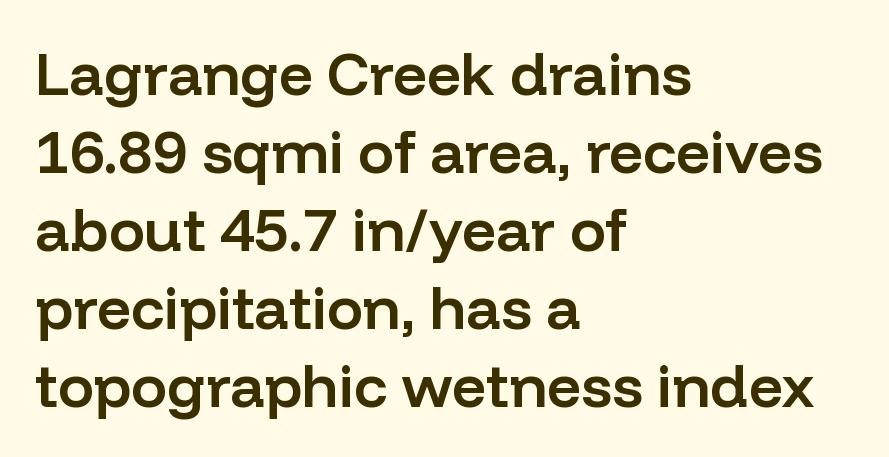
Q: Is the text bold? A: Semi-bold.
Q: Is the text italic (slanted)? A: No, it is upright.
Q: Is the typeface a serif or a sans-serif typeface? A: Sans-serif.
Q: Is the text underlined? A: No.
Q: How is the paragraph aligned? A: Left-aligned.
Q: Is the spacing between letters normal or unusually wide? A: Normal.
Q: Is the spacing between lines tight, normal or loose? A: Normal.
Q: Width (condensed, normal, or wide)? A: Normal.
Q: Stroke contrast? A: Low.
Q: x-height? A: Medium.
Q: Monospaced? A: No.
